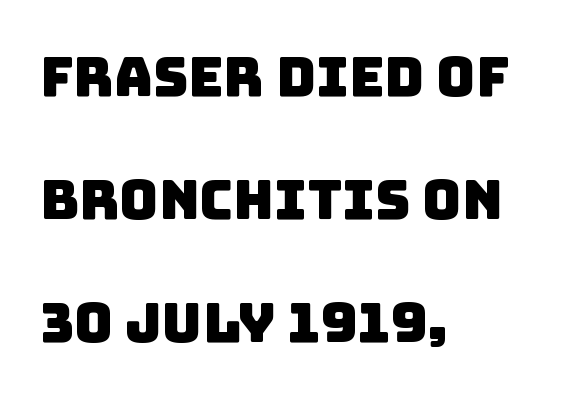
{"serif": "no", "width": "normal", "stroke_contrast": "low", "x_height": "large", "monospaced": "no", "underline": "no", "align": "left", "line_spacing": "loose", "line_spacing_ratio": 2.28, "letter_spacing": "normal", "letter_spacing_em": 0.0, "glyph_px": 54}
